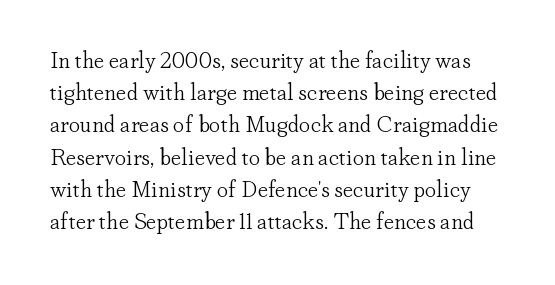
The image shows 23 px text type, upright; set normal line spacing (1.4x), normal letter spacing, not underlined.
